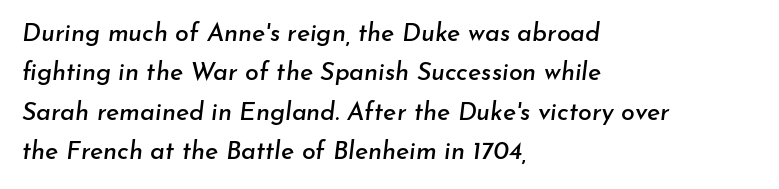
{"italic": "yes", "lean": "right", "slant_degrees": 7, "underline": "no", "align": "left", "line_spacing": "normal", "line_spacing_ratio": 1.58, "letter_spacing": "normal", "letter_spacing_em": 0.0, "glyph_px": 25}
